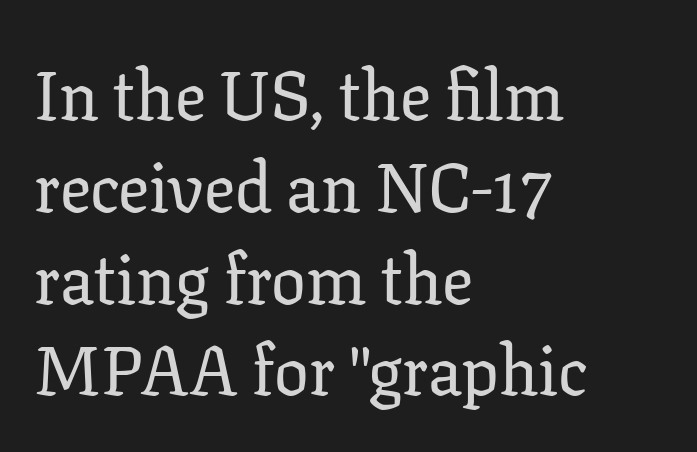
{"serif": "yes", "italic": "no", "width": "normal", "stroke_contrast": "low", "x_height": "medium", "monospaced": "no", "underline": "no", "align": "left", "line_spacing": "normal", "line_spacing_ratio": 1.33, "letter_spacing": "normal", "letter_spacing_em": 0.0, "glyph_px": 69}
